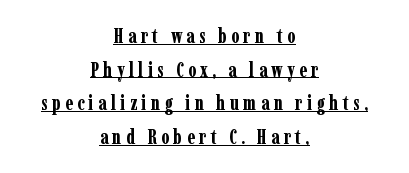
{"italic": "no", "bold": "yes", "underline": "yes", "align": "center", "line_spacing": "normal", "line_spacing_ratio": 1.68, "letter_spacing": "wide", "letter_spacing_em": 0.21, "glyph_px": 20}
